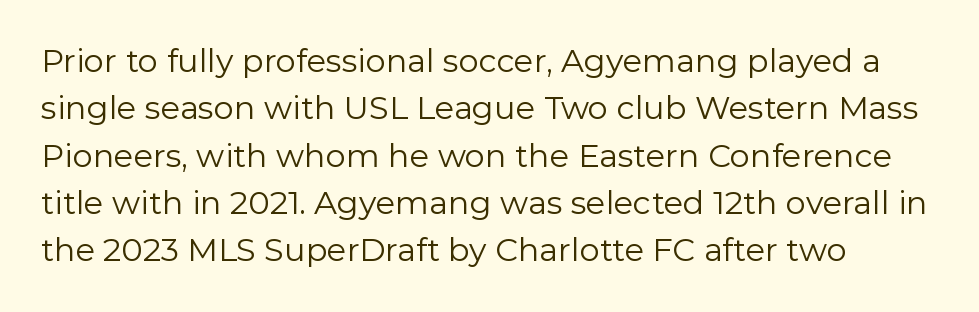
Typeset ragged right — the left edge is the straight one. Examine the stroke ends and you'll find no serifs. The strokes are not fattened; the text isn't bold. Descenders hang freely into open space. The lines sit at an ordinary, default distance from one another. The letters advance in unequal steps, a hallmark of proportional type.
